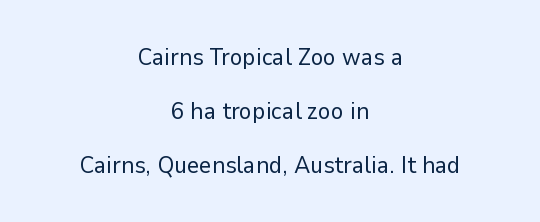
In terms of posture, this sample is upright. The line-height multiplier appears high, well above default. The foot of each line stays bare and open. The typesetter chose a symmetrical, centered arrangement here.
